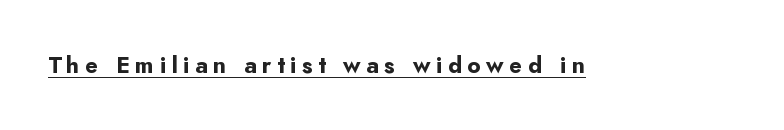
{"italic": "no", "bold": "yes", "underline": "yes", "letter_spacing": "wide", "letter_spacing_em": 0.24, "glyph_px": 23}
